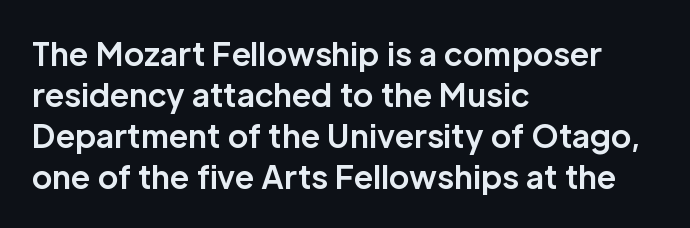
The image shows 31 px bold sans-serif type, upright; set left-aligned, normal line spacing (1.32x), normal letter spacing, not underlined; low stroke contrast and a medium x-height.
